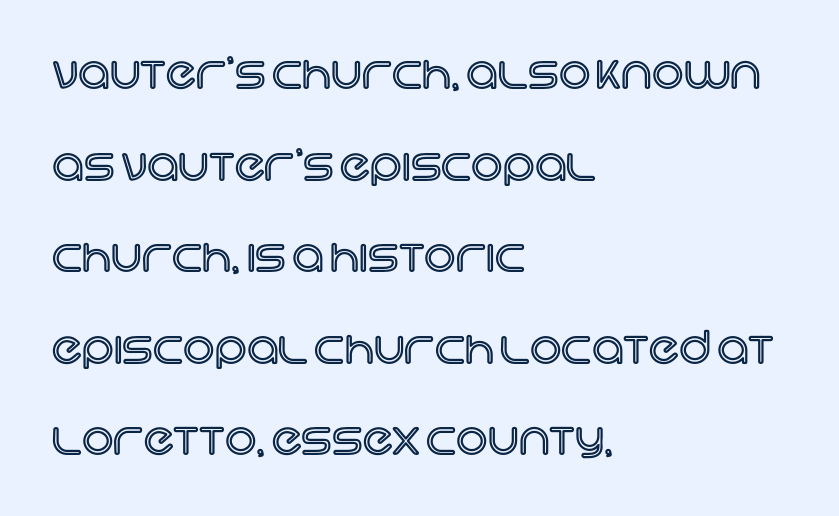
Q: Is the text italic (slanted)? A: No, it is upright.
Q: Is the text underlined? A: No.
Q: How is the paragraph aligned? A: Left-aligned.
Q: Is the spacing between letters normal or unusually wide? A: Normal.
Q: Is the spacing between lines tight, normal or loose? A: Loose.
Q: Width (condensed, normal, or wide)? A: Normal.
Q: x-height? A: Large.
Q: Monospaced? A: No.
